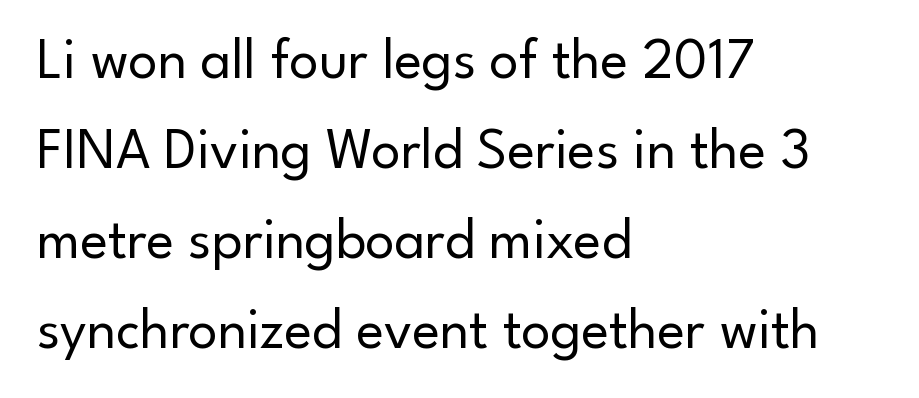
Q: Is the text bold? A: No.
Q: Is the text italic (slanted)? A: No, it is upright.
Q: Is the typeface a serif or a sans-serif typeface? A: Sans-serif.
Q: Is the text underlined? A: No.
Q: How is the paragraph aligned? A: Left-aligned.
Q: Is the spacing between letters normal or unusually wide? A: Normal.
Q: Is the spacing between lines tight, normal or loose? A: Normal.
Q: Width (condensed, normal, or wide)? A: Normal.
Q: Stroke contrast? A: Low.
Q: x-height? A: Small.
Q: Monospaced? A: No.
